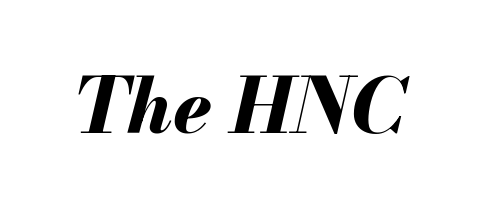
The image shows 76 px bold type, italic (leaning right); set normal letter spacing, not underlined; medium stroke contrast and a small x-height.
